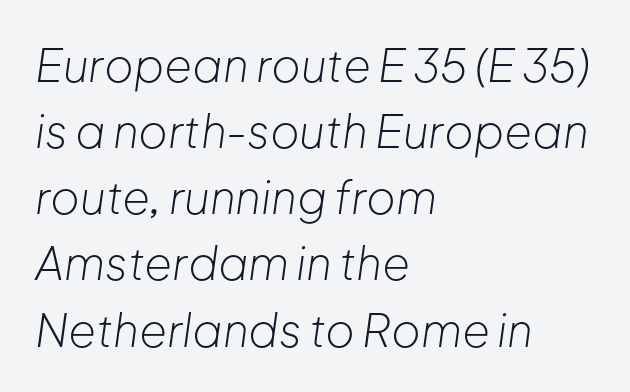
The image shows 45 px light type, italic (leaning right); set left-aligned, normal line spacing (1.47x), normal letter spacing, not underlined; low stroke contrast and a medium x-height.
